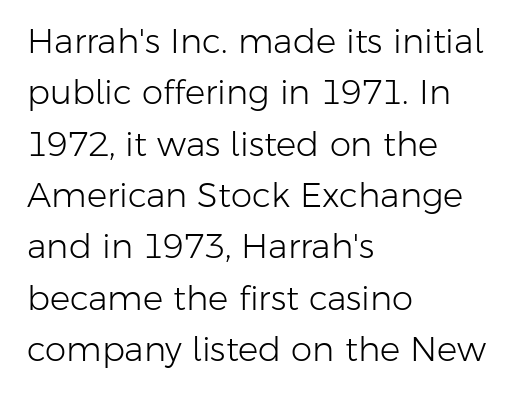
{"serif": "no", "italic": "no", "bold": "no", "weight": "light", "width": "normal", "stroke_contrast": "low", "x_height": "medium", "monospaced": "no", "underline": "no", "align": "left", "line_spacing": "normal", "line_spacing_ratio": 1.51, "letter_spacing": "normal", "letter_spacing_em": 0.0, "glyph_px": 34}
